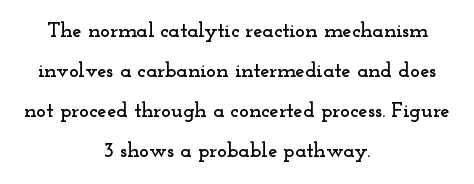
The image shows 21 px text type, upright; set centered, loose line spacing (1.9x), normal letter spacing, not underlined.
